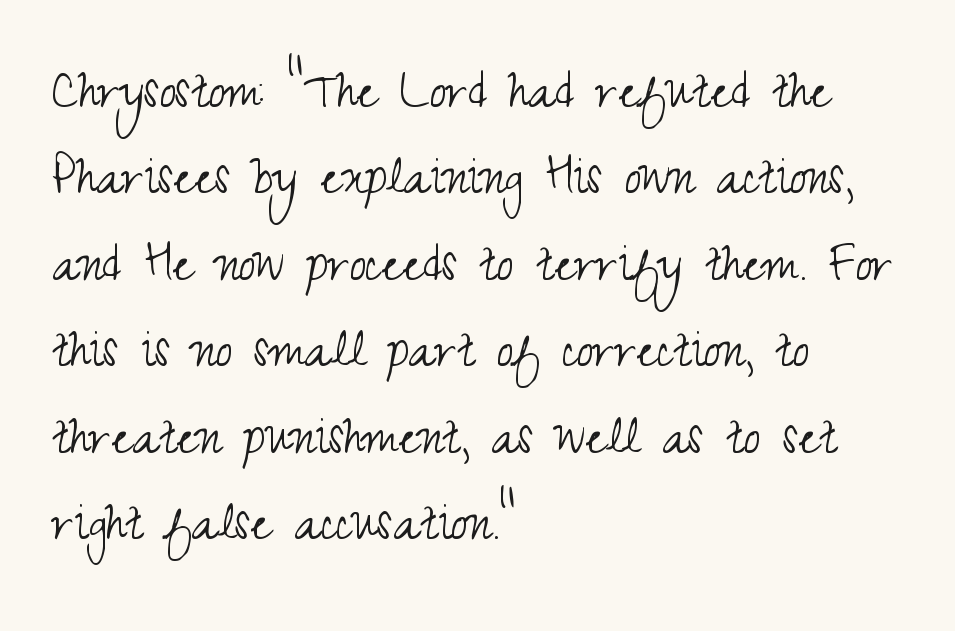
{"serif": "no", "italic": "no", "bold": "no", "weight": "light", "width": "condensed", "stroke_contrast": "medium", "x_height": "small", "monospaced": "no", "underline": "no", "align": "left", "line_spacing": "normal", "line_spacing_ratio": 1.44, "letter_spacing": "normal", "letter_spacing_em": 0.0, "glyph_px": 60}
